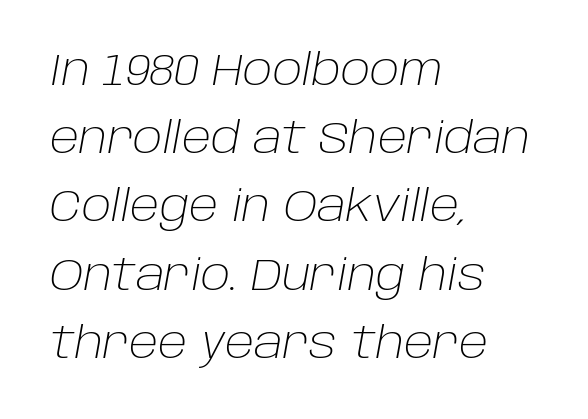
Glyph-to-glyph distance matches everyday printed text. The passage shown is typed in a proportional face where columns would drift. Stems and bowls with no extra thickness — not bold. The compositor pushed each line to the left boundary.
